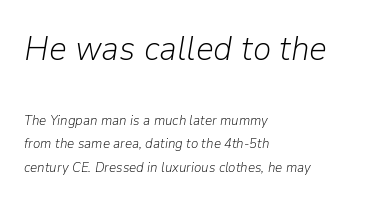
The face used here is proportionally spaced, like ordinary book or web type. The specimen reads as italic at a glance. Large over small — that's the arrangement of the two blocks here. Layout note: lines flush left. The space between consecutive lines is moderate.
